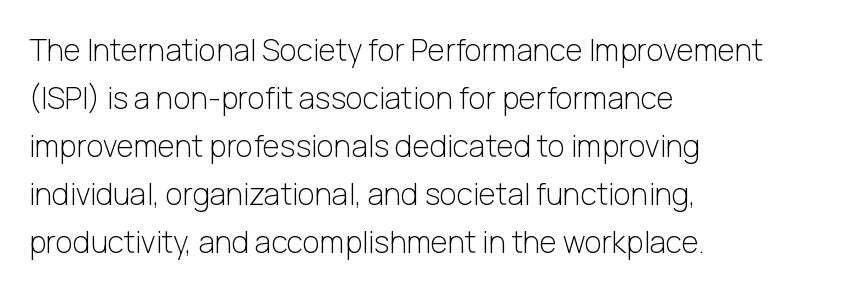
The image shows 30 px light sans-serif type, upright; set left-aligned, normal line spacing (1.6x), normal letter spacing, not underlined; low stroke contrast and a medium x-height.
